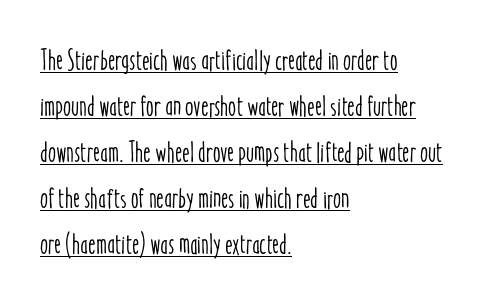
Compared with typical paragraphs, the rows here are spaced about the same. Upright lettering throughout. Line beginnings align vertically; line endings do not. Like a heading marked for emphasis, these lines bear an underscore.
